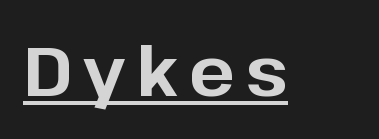
{"serif": "no", "italic": "no", "bold": "yes", "weight": "bold", "width": "normal", "stroke_contrast": "low", "x_height": "medium", "monospaced": "no", "underline": "yes", "glyph_px": 68}
